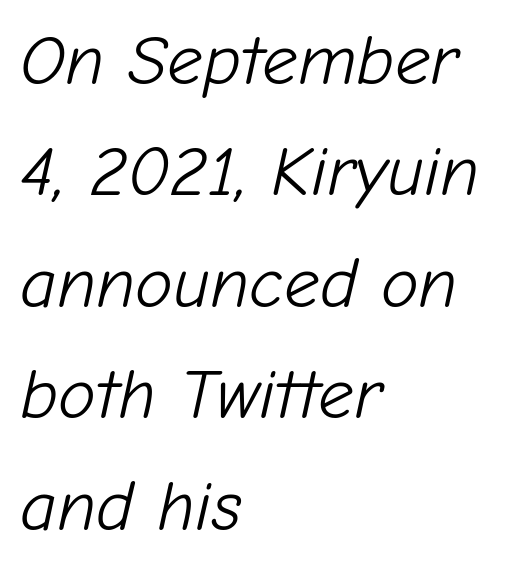
{"italic": "yes", "lean": "right", "slant_degrees": 12, "bold": "no", "weight": "light", "width": "normal", "stroke_contrast": "low", "x_height": "medium", "monospaced": "no", "underline": "no", "align": "left", "line_spacing": "normal", "line_spacing_ratio": 1.57, "letter_spacing": "normal", "letter_spacing_em": 0.0, "glyph_px": 71}
